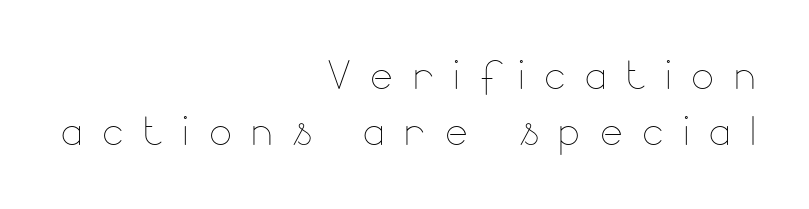
{"italic": "no", "bold": "no", "weight": "thin", "width": "normal", "stroke_contrast": "low", "x_height": "small", "monospaced": "no", "underline": "no", "align": "right", "line_spacing": "tight", "line_spacing_ratio": 1.04, "letter_spacing": "wide", "letter_spacing_em": 0.36, "glyph_px": 54}
